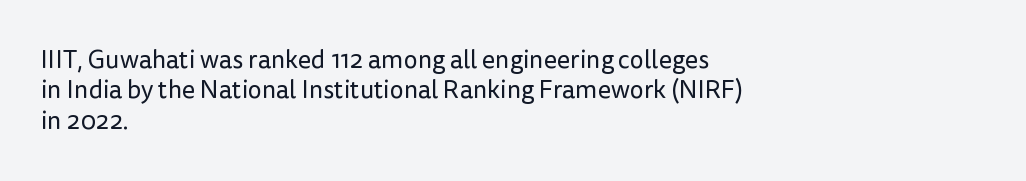
{"italic": "no", "bold": "no", "underline": "no", "align": "left", "line_spacing_ratio": 1.22, "letter_spacing": "normal", "letter_spacing_em": 0.0, "glyph_px": 25}
